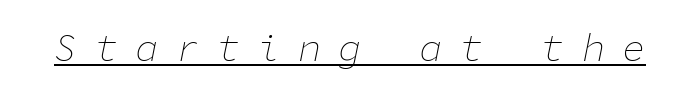
The image shows 39 px thin type, italic (leaning right), monospaced; set unusually wide letter spacing (+0.44 em), underlined; low stroke contrast and a medium x-height.
